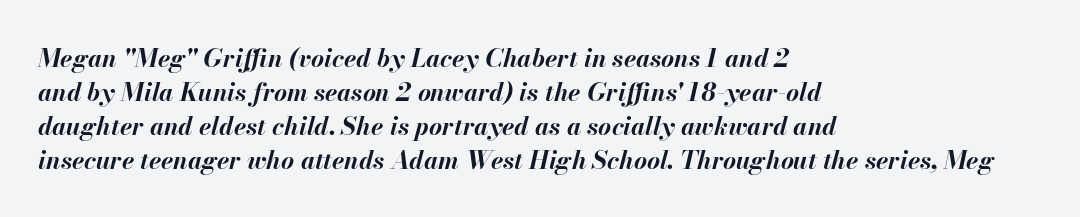
The image shows 25 px bold type, italic (leaning right); set left-aligned, normal line spacing (1.36x), normal letter spacing, not underlined.
